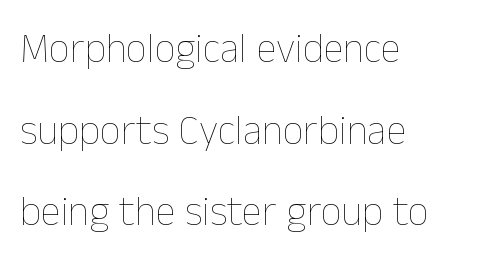
{"italic": "no", "bold": "no", "weight": "thin", "width": "normal", "stroke_contrast": "low", "x_height": "medium", "monospaced": "no", "underline": "no", "align": "left", "line_spacing": "loose", "line_spacing_ratio": 1.99, "letter_spacing": "normal", "letter_spacing_em": 0.0, "glyph_px": 41}
